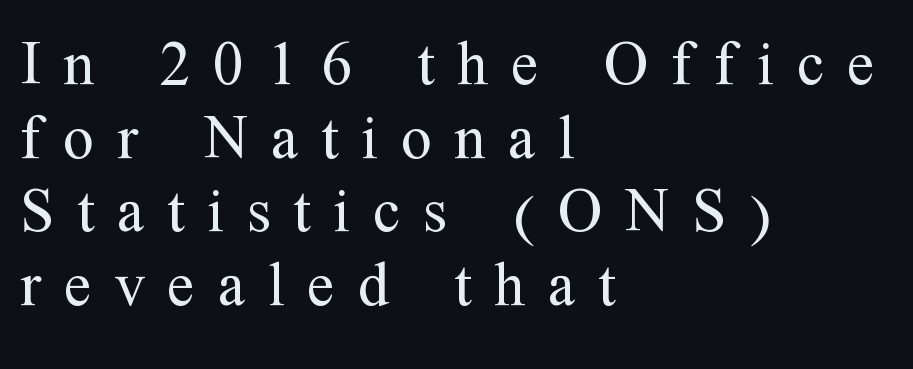
{"serif": "yes", "italic": "no", "bold": "no", "weight": "regular", "width": "normal", "stroke_contrast": "medium", "x_height": "medium", "monospaced": "no", "underline": "no", "align": "left", "line_spacing_ratio": 1.17, "letter_spacing": "wide", "letter_spacing_em": 0.36, "glyph_px": 63}
